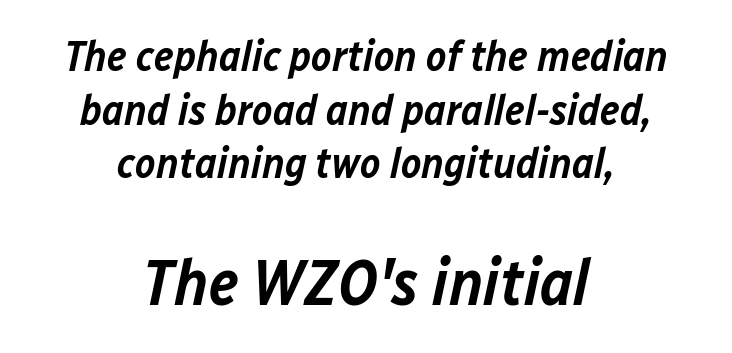
{"italic": "yes", "lean": "right", "slant_degrees": 12, "bold": "semi", "weight": "semibold", "width": "normal", "stroke_contrast": "low", "x_height": "medium", "monospaced": "no", "underline": "no", "align": "center", "line_spacing": "normal", "line_spacing_ratio": 1.25, "letter_spacing": "normal", "letter_spacing_em": 0.0, "larger_block": "second", "size_ratio": 1.51, "glyph_px": 65}
